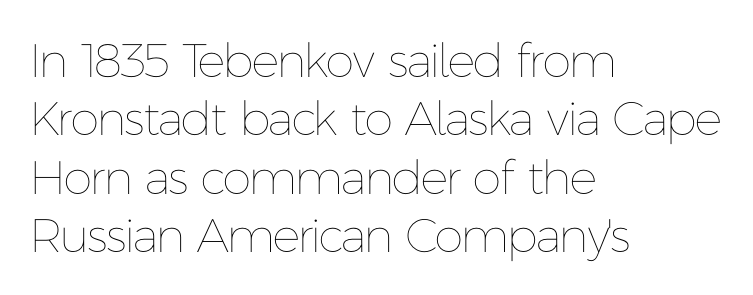
Honestly, there is no underline to notice here at all. Visually the block forms a straight wall on the left and a jagged coastline on the right. No heavy texture on the line: the type isn't bold. This rendering leaves character spacing at its baseline value. It's the straight-up-and-down kind of type.
